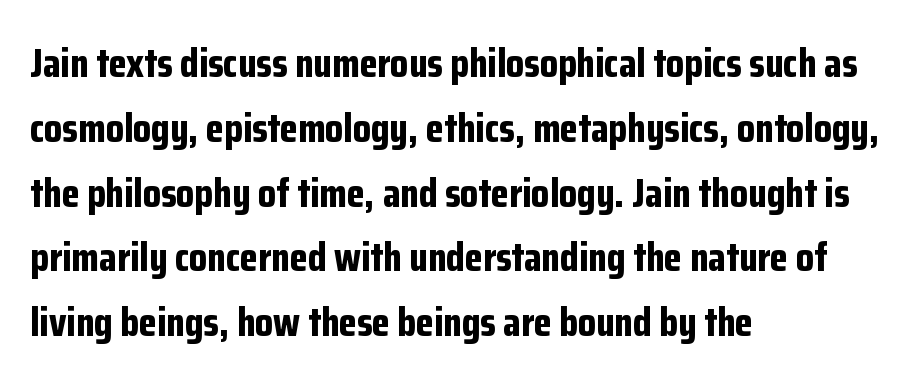
Q: Is the text bold? A: Yes.
Q: Is the text italic (slanted)? A: No, it is upright.
Q: Is the typeface a serif or a sans-serif typeface? A: Sans-serif.
Q: Is the text underlined? A: No.
Q: How is the paragraph aligned? A: Left-aligned.
Q: Is the spacing between letters normal or unusually wide? A: Normal.
Q: Is the spacing between lines tight, normal or loose? A: Normal.
Q: Width (condensed, normal, or wide)? A: Condensed.
Q: Stroke contrast? A: Low.
Q: x-height? A: Medium.
Q: Monospaced? A: No.
